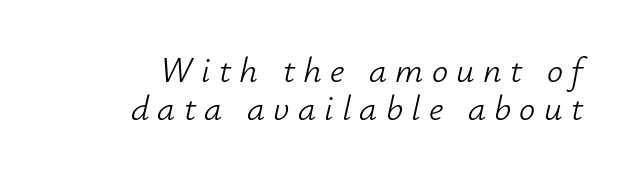
{"italic": "yes", "lean": "right", "slant_degrees": 12, "bold": "no", "weight": "light", "width": "normal", "stroke_contrast": "low", "x_height": "small", "monospaced": "no", "underline": "no", "align": "right", "line_spacing": "tight", "line_spacing_ratio": 1.06, "letter_spacing": "wide", "letter_spacing_em": 0.23, "glyph_px": 36}
